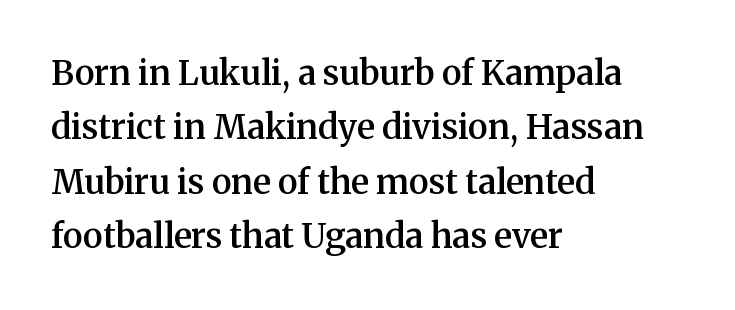
The image shows 34 px semibold serif type, upright; set left-aligned, normal line spacing (1.6x), normal letter spacing, not underlined; medium stroke contrast and a medium x-height.
